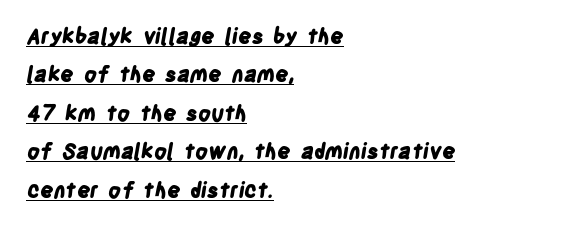
Honestly, the letter spacing is just normal — you wouldn't notice it. Line beginnings align vertically; line endings do not. The typesetter has applied underlining to the passage shown. Pretty heavy lettering here — definitely bold.
